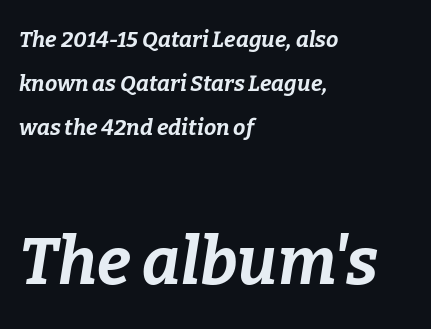
These lines keep a tight, regular rhythm from letter to letter. The composition opens small and finishes big. Just letters on the line, the space beneath them empty. Each line starts at the same left margin while the right side varies. Thick stems and heavy bowls — unmistakably bold. Rows of type keep a wide berth in the vertical direction.
